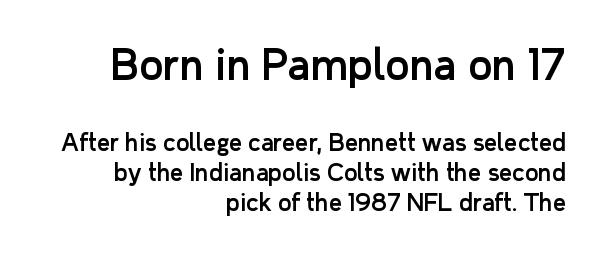
Note: no serifs on the glyphs. Rendered with straight, roman letterforms. Letter spacing: default. The passage shown is not underscored anywhere. The initial chunk of copy outweighs the following chunk in type size. Varying glyph widths throughout — classic text-font behaviour.
